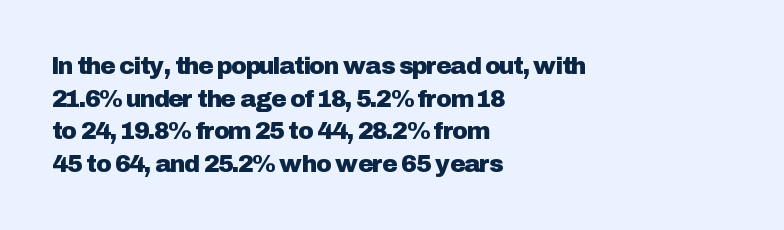
The image shows 24 px text type, upright; set left-aligned, normal line spacing (1.36x), normal letter spacing, not underlined.
